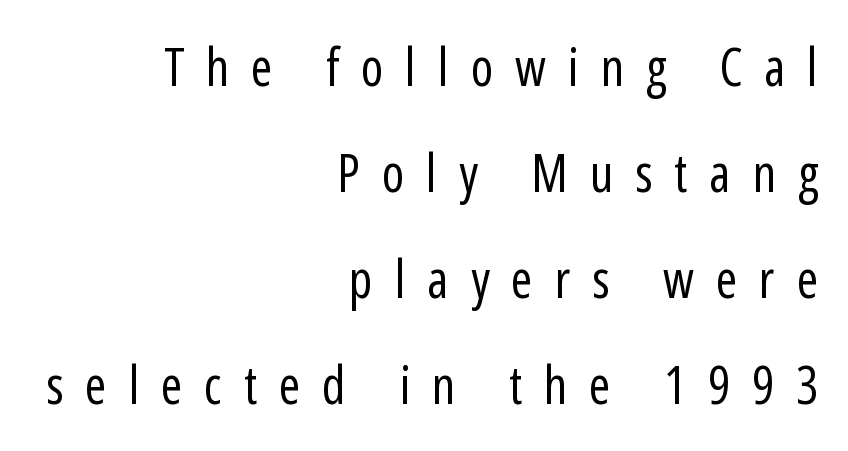
The image shows 52 px regular-weight, condensed sans-serif type, upright; set right-aligned, loose line spacing (2.04x), unusually wide letter spacing (+0.42 em), not underlined; low stroke contrast and a medium x-height.
